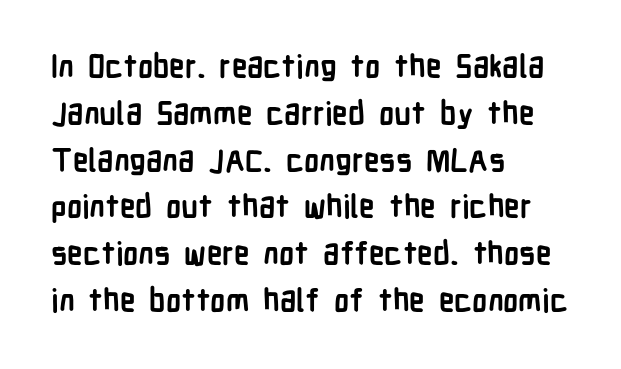
Summary of weight: heavy, a full bold. No extra tracking has been applied to these lines. You could not count columns in this text — the font is proportionally spaced. A typesetter would call this leading conventional body-copy spacing.
